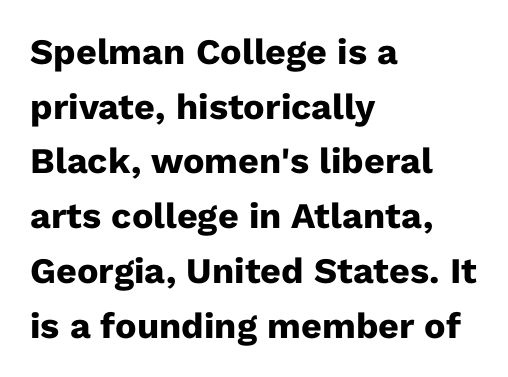
{"serif": "no", "italic": "no", "bold": "yes", "weight": "heavy", "width": "normal", "stroke_contrast": "low", "x_height": "medium", "monospaced": "no", "underline": "no", "align": "left", "line_spacing": "normal", "line_spacing_ratio": 1.52, "letter_spacing": "normal", "letter_spacing_em": 0.0, "glyph_px": 36}
